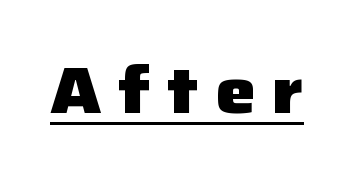
What weight is shown? A full bold with thick strokes. What decoration does the sample have? An underline. Ascenders rise straight up at ninety degrees. Classification — sans serif. Caption: expanded tracking, letters set apart. Is this a fixed-width face? No — the glyphs have proportional, varying widths.
